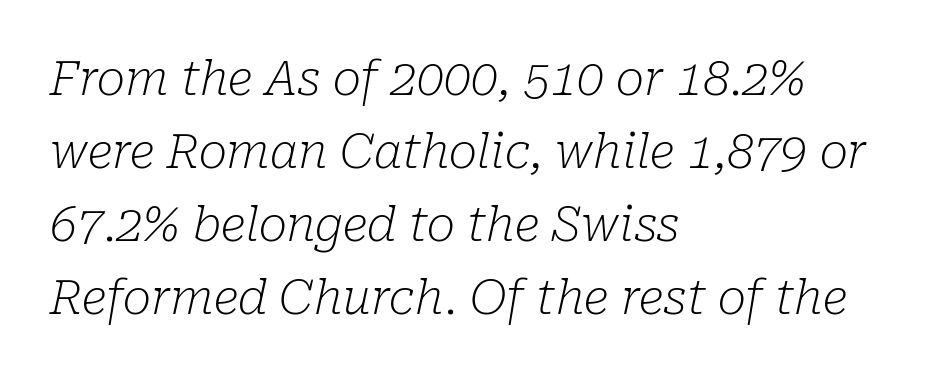
Compared with a centered layout, this one pins lines to the left instead. Proportional: the letters do not fall into vertical columns. Compared with ordinary roman type, these characters are visibly tilted. The space beneath each line is pristine and unruled. Tracking here is standard; glyphs follow each other at the usual distance.
